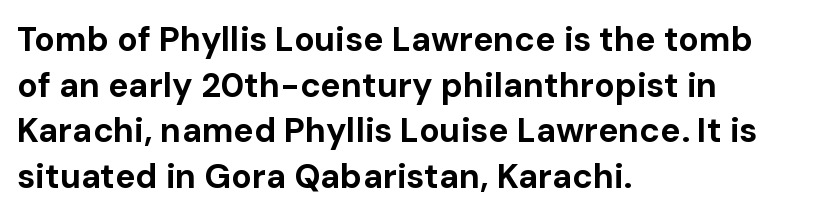
Every character sits straight up, as roman type does. The rendering uses natural spacing where letterforms have individual widths. What kind of face is this? One without serifs — a sans. How are the letters spaced? Ordinarily, with no added tracking. Whoever set this chose a conventional vertical rhythm.
